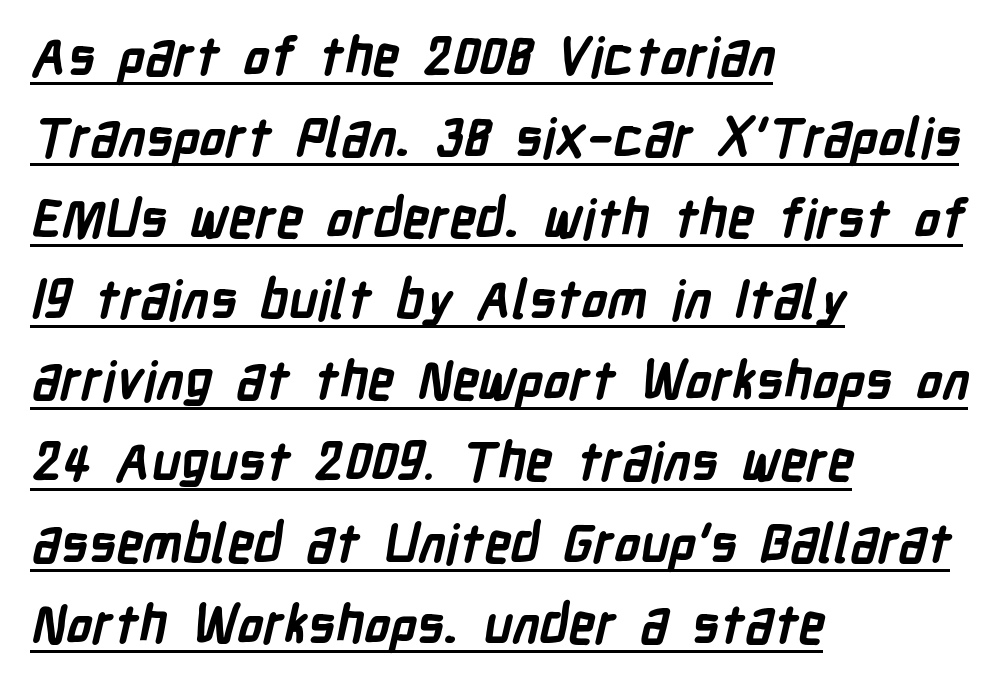
The image shows 53 px semibold, condensed sans-serif type; set left-aligned, normal line spacing (1.53x), normal letter spacing, underlined; low stroke contrast and a medium x-height.
